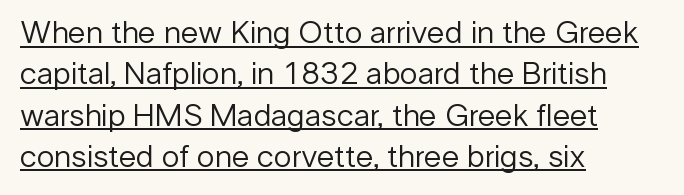
Q: Is the text bold? A: No.
Q: Is the text italic (slanted)? A: No, it is upright.
Q: Is the typeface a serif or a sans-serif typeface? A: Sans-serif.
Q: Is the text underlined? A: Yes.
Q: How is the paragraph aligned? A: Left-aligned.
Q: Is the spacing between letters normal or unusually wide? A: Normal.
Q: Is the spacing between lines tight, normal or loose? A: Normal.
Q: Width (condensed, normal, or wide)? A: Normal.
Q: Stroke contrast? A: Low.
Q: x-height? A: Medium.
Q: Monospaced? A: No.
